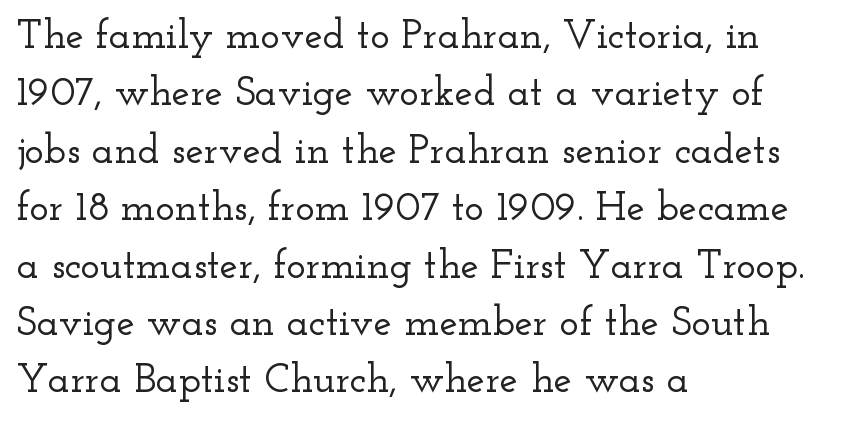
{"serif": "yes", "italic": "no", "width": "wide", "stroke_contrast": "low", "x_height": "small", "monospaced": "no", "underline": "no", "align": "left", "line_spacing": "normal", "line_spacing_ratio": 1.4, "letter_spacing": "normal", "letter_spacing_em": 0.0, "glyph_px": 41}
